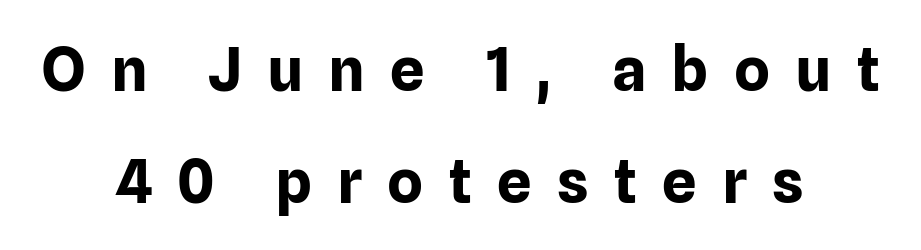
Lines of text with bare space underneath. Examine the stroke ends and you'll find no serifs. The axis of the letterforms is exactly vertical. Plenty of ink on the page — the face is bold.
